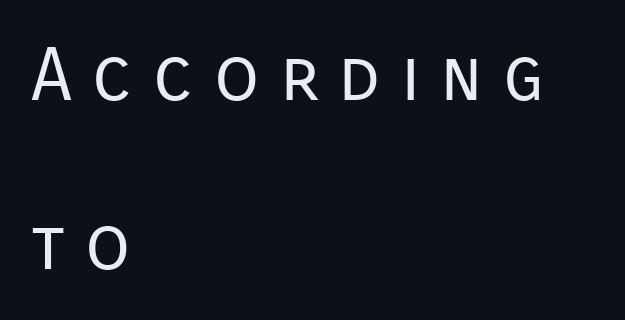
The letters carry no serifs — their stems end cleanly without finishing strokes. Characters remain perfectly vertical along every line. The space beneath each line is pristine and unruled. The font sits on the lighter half of the weight spectrum, regular included. Words appear elongated and porous because spacing is wide. Note the varied advance widths — an 'i' is clearly narrower than an 'm'.
